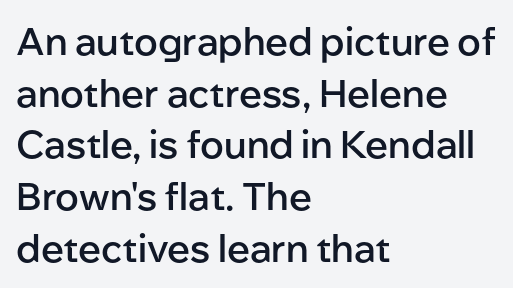
The font's upright variant was chosen for this text. These lines are composed in type without serifs. Evenly set lines give the paragraph a standard silhouette. The letters are semibold — heavier than regular but short of a full bold.
